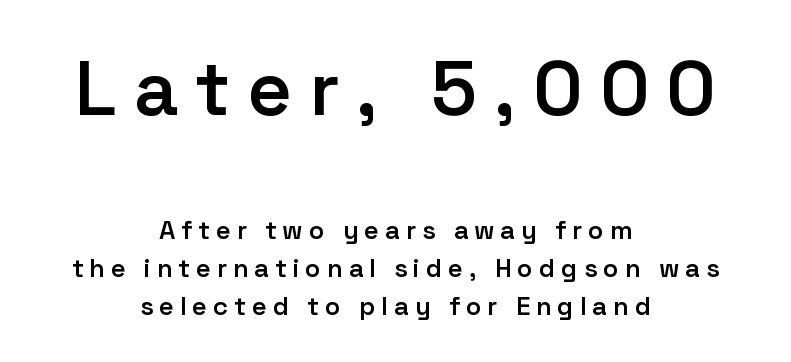
The text block is weighted toward neither margin, spreading evenly from the middle. The first block has been scaled up relative to the second. Serif or sans? Sans — the stroke terminals are bare. The space beneath each line is pristine and unruled. Interline gaps are of average width in this sample.
